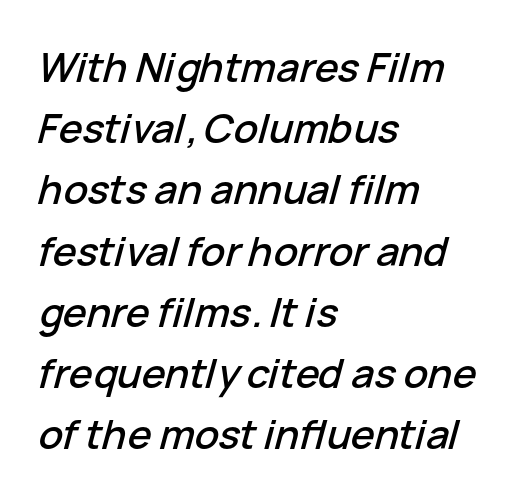
The image shows 40 px text type, italic (leaning right); set left-aligned, normal line spacing (1.53x), normal letter spacing, not underlined; low stroke contrast and a medium x-height.
